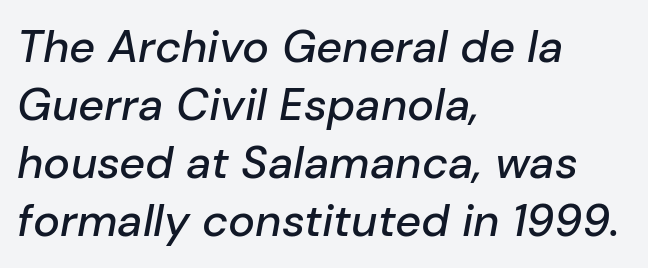
{"italic": "yes", "lean": "right", "slant_degrees": 10, "width": "normal", "stroke_contrast": "low", "x_height": "medium", "monospaced": "no", "underline": "no", "align": "left", "line_spacing": "normal", "line_spacing_ratio": 1.29, "letter_spacing": "normal", "letter_spacing_em": 0.0, "glyph_px": 45}
